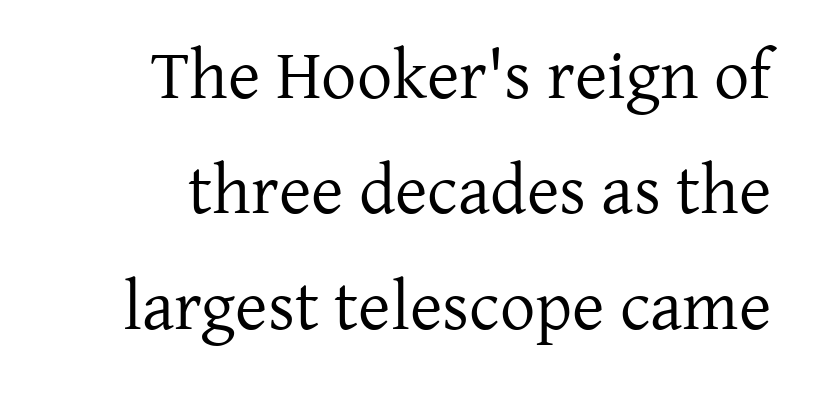
{"serif": "yes", "italic": "no", "bold": "no", "weight": "regular", "width": "normal", "stroke_contrast": "low", "x_height": "medium", "monospaced": "no", "underline": "no", "line_spacing": "normal", "line_spacing_ratio": 1.65, "letter_spacing": "normal", "letter_spacing_em": 0.0, "glyph_px": 70}
